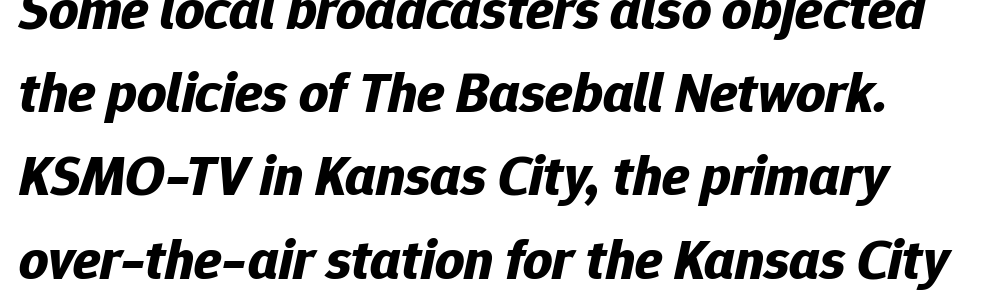
Q: Is the text bold? A: Yes.
Q: Is the text italic (slanted)? A: Yes, it leans right by about 12 degrees.
Q: Is the text underlined? A: No.
Q: How is the paragraph aligned? A: Left-aligned.
Q: Is the spacing between letters normal or unusually wide? A: Normal.
Q: Is the spacing between lines tight, normal or loose? A: Normal.
Q: Width (condensed, normal, or wide)? A: Normal.
Q: Stroke contrast? A: Low.
Q: x-height? A: Medium.
Q: Monospaced? A: No.
